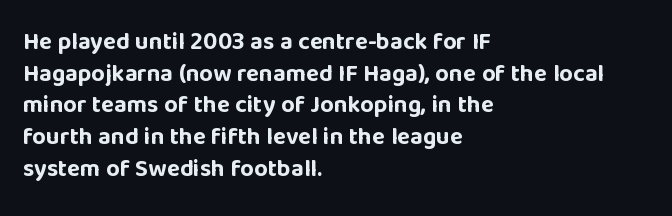
{"italic": "no", "bold": "yes", "underline": "no", "align": "left", "line_spacing": "normal", "line_spacing_ratio": 1.32, "letter_spacing": "normal", "letter_spacing_em": 0.0, "glyph_px": 24}
